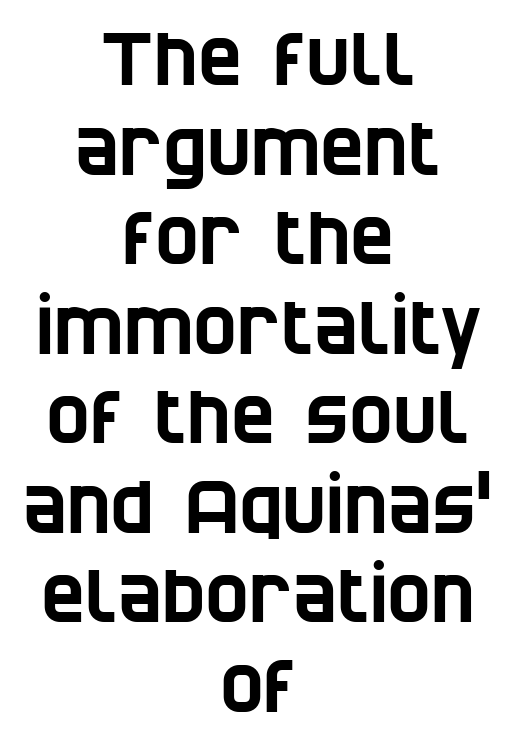
Q: Is the typeface a serif or a sans-serif typeface? A: Sans-serif.
Q: Is the text underlined? A: No.
Q: How is the paragraph aligned? A: Centered.
Q: Is the spacing between letters normal or unusually wide? A: Normal.
Q: Width (condensed, normal, or wide)? A: Condensed.
Q: Stroke contrast? A: Low.
Q: x-height? A: Large.
Q: Monospaced? A: No.
